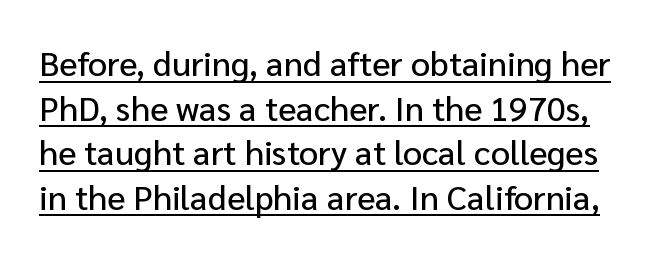
These lines are rendered in a variable-pitch font. The axis of the letterforms is exactly vertical. The rendering shows plain stroke endings on the letterforms — a sans-serif design. The tracking reads as untouched default to a designer's eye. Students, observe the line beneath the letters — that is underlining. Quick note: interline space is typical.
